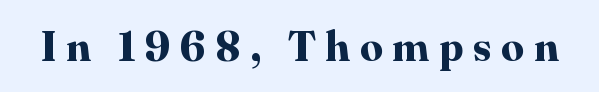
{"serif": "yes", "italic": "no", "bold": "yes", "weight": "bold", "width": "normal", "stroke_contrast": "high", "x_height": "medium", "monospaced": "no", "underline": "no", "letter_spacing": "wide", "letter_spacing_em": 0.23, "glyph_px": 41}
